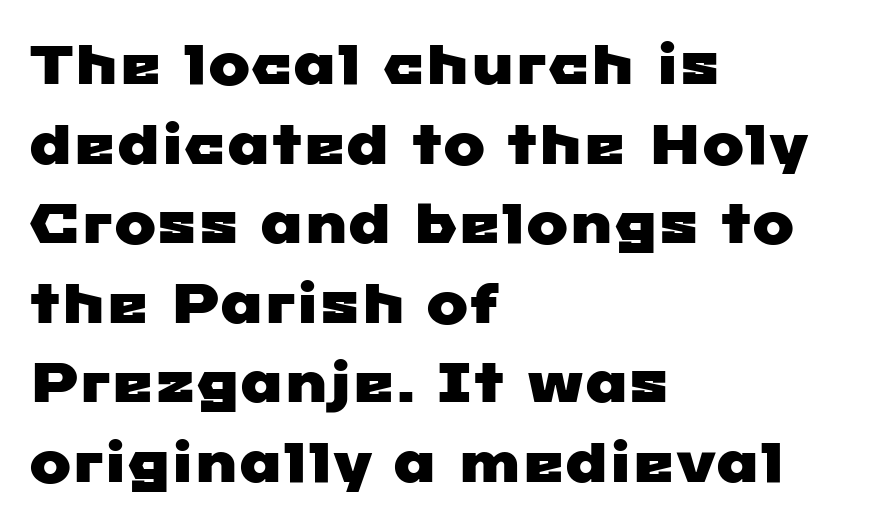
{"serif": "no", "width": "wide", "stroke_contrast": "low", "x_height": "medium", "monospaced": "no", "underline": "no", "align": "left", "line_spacing": "normal", "line_spacing_ratio": 1.42, "letter_spacing": "normal", "letter_spacing_em": 0.0, "glyph_px": 56}
